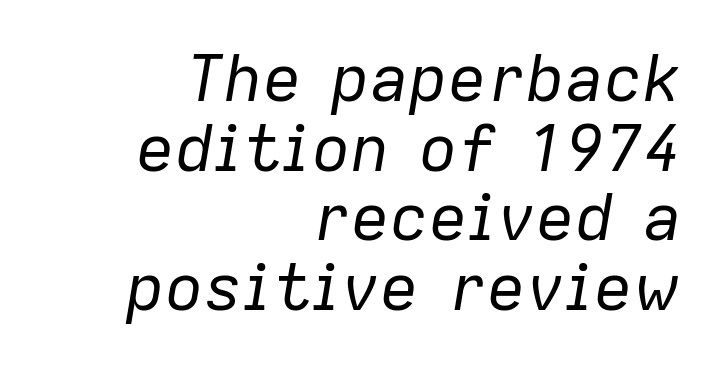
Yep, that's italic — everything's leaning. Is this a fixed-width face? No — the glyphs have proportional, varying widths. Compared with typical body copy, the letter spacing here is the same. No extra ink here — the face is not bold. Leading is clearly below the norm, producing a dense column. Every row of glyphs terminates at an identical x-position on the right.
